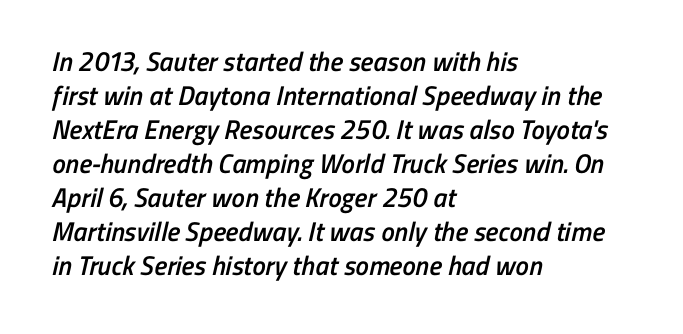
Q: Is the text bold? A: Semi-bold.
Q: Is the text underlined? A: No.
Q: How is the paragraph aligned? A: Left-aligned.
Q: Is the spacing between letters normal or unusually wide? A: Normal.
Q: Is the spacing between lines tight, normal or loose? A: Normal.
